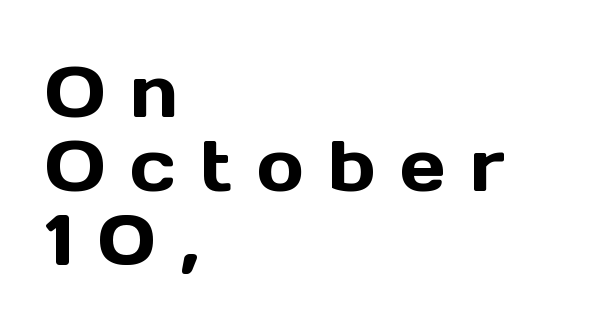
Q: Is the text italic (slanted)? A: No, it is upright.
Q: Is the typeface a serif or a sans-serif typeface? A: Sans-serif.
Q: Is the text underlined? A: No.
Q: How is the paragraph aligned? A: Left-aligned.
Q: Is the spacing between letters normal or unusually wide? A: Unusually wide.
Q: Is the spacing between lines tight, normal or loose? A: Tight.
Q: Width (condensed, normal, or wide)? A: Normal.
Q: x-height? A: Medium.
Q: Monospaced? A: No.
